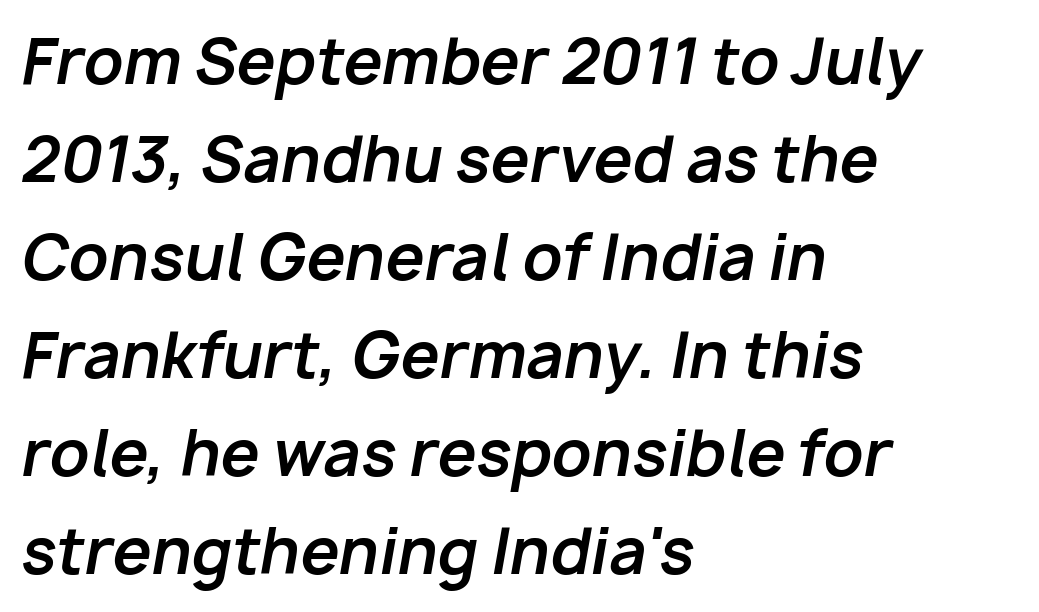
The image shows 62 px bold type, italic (leaning right); set left-aligned, normal line spacing (1.58x), normal letter spacing, not underlined; low stroke contrast and a medium x-height.
